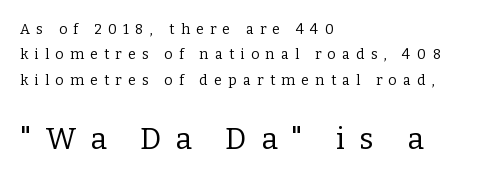
{"serif": "yes", "italic": "no", "bold": "no", "weight": "regular", "width": "normal", "stroke_contrast": "low", "x_height": "medium", "monospaced": "no", "underline": "no", "align": "left", "line_spacing_ratio": 1.82, "letter_spacing": "wide", "letter_spacing_em": 0.46, "larger_block": "second", "size_ratio": 2.14, "glyph_px": 30}
